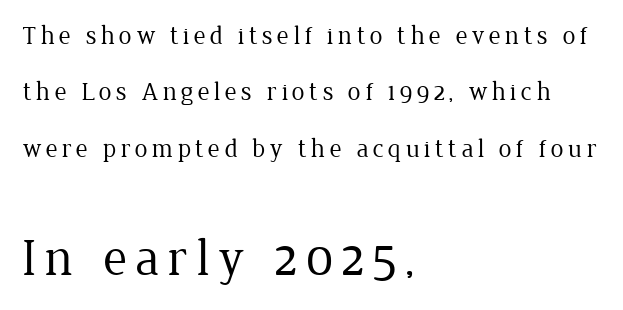
Q: Is the text bold? A: No.
Q: Is the text italic (slanted)? A: No, it is upright.
Q: Is the typeface a serif or a sans-serif typeface? A: Serif.
Q: Is the text underlined? A: No.
Q: How is the paragraph aligned? A: Left-aligned.
Q: Is the spacing between lines tight, normal or loose? A: Loose.
Q: Which block of text is set in a larger size, the first (top) or the second (bottom)? A: The second (bottom) one.
Q: Width (condensed, normal, or wide)? A: Normal.
Q: Stroke contrast? A: Low.
Q: x-height? A: Medium.
Q: Monospaced? A: No.
